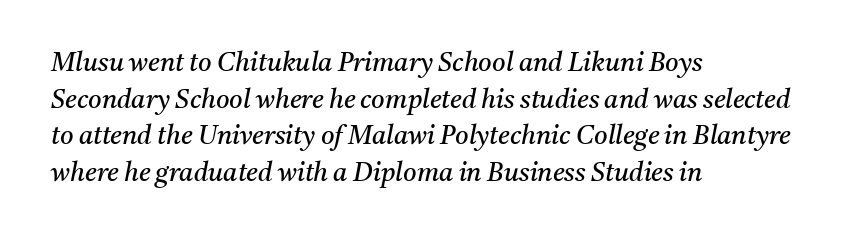
{"italic": "yes", "lean": "right", "slant_degrees": 11, "bold": "no", "underline": "no", "align": "left", "line_spacing": "normal", "line_spacing_ratio": 1.41, "letter_spacing": "normal", "letter_spacing_em": 0.0, "glyph_px": 26}
